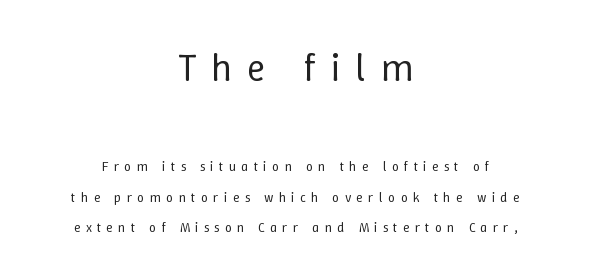
The image shows 39 px regular-weight type, upright; set centered, loose line spacing (2.16x), unusually wide letter spacing (+0.37 em), not underlined; the first (top) block is 2.79x larger; low stroke contrast and a medium x-height.
